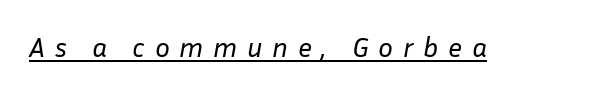
Q: Is the text bold? A: No.
Q: Is the text italic (slanted)? A: Yes, it leans right by about 10 degrees.
Q: Is the text underlined? A: Yes.
Q: Is the spacing between letters normal or unusually wide? A: Unusually wide.
Q: Width (condensed, normal, or wide)? A: Normal.
Q: Stroke contrast? A: Low.
Q: x-height? A: Medium.
Q: Monospaced? A: No.
